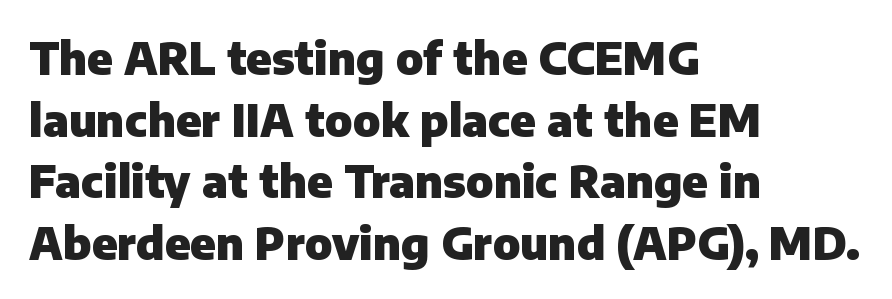
Nope, no serifs anywhere on these letters. This block has exactly the height ordinary leading produces. It's the straight-up-and-down kind of type. Weight check: bold — yes, fully. Looks like regular typesetting: each glyph gets only the width it needs.
